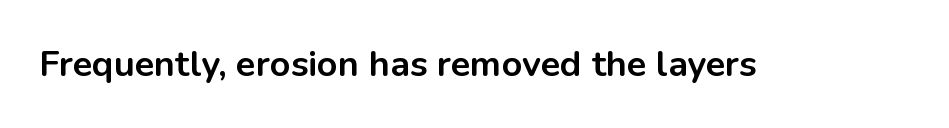
This sample uses plain, unmodified letter spacing. Examine the stroke ends and you'll find no serifs. Spacing verdict: proportional, widths tailored to each character. The specimen reads as upright at a glance.
